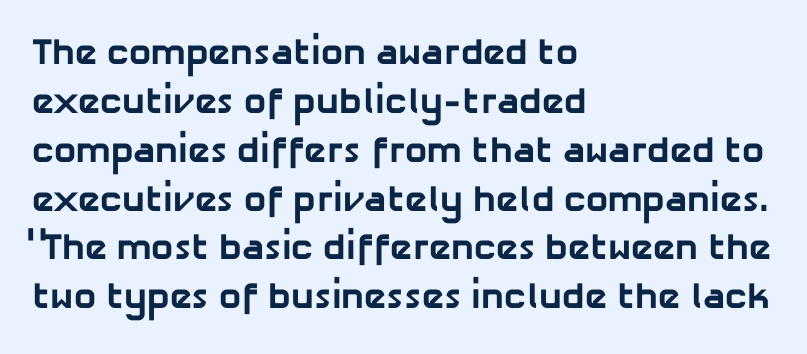
Q: Is the text bold? A: Yes.
Q: Is the typeface a serif or a sans-serif typeface? A: Sans-serif.
Q: Is the text underlined? A: No.
Q: How is the paragraph aligned? A: Left-aligned.
Q: Is the spacing between letters normal or unusually wide? A: Normal.
Q: Is the spacing between lines tight, normal or loose? A: Normal.
Q: Width (condensed, normal, or wide)? A: Normal.
Q: Stroke contrast? A: Low.
Q: x-height? A: Medium.
Q: Monospaced? A: No.
